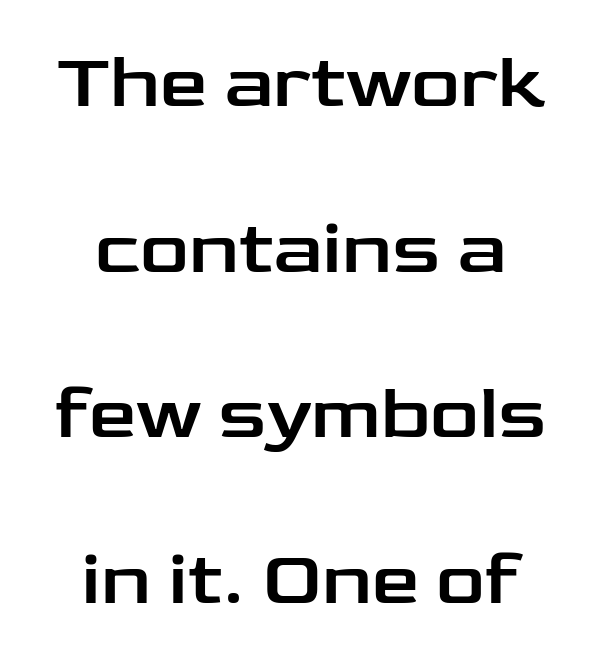
The image shows 76 px wide sans-serif type, upright; set centered, loose line spacing (2.18x), normal letter spacing, not underlined; low stroke contrast and a medium x-height.
